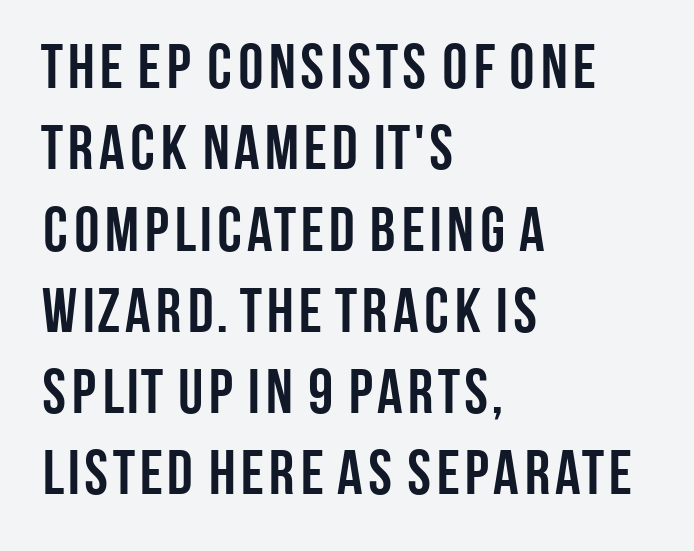
{"serif": "no", "italic": "no", "bold": "yes", "weight": "semibold", "width": "condensed", "stroke_contrast": "low", "x_height": "large", "monospaced": "no", "underline": "no", "align": "left", "line_spacing": "normal", "line_spacing_ratio": 1.29, "letter_spacing": "normal", "letter_spacing_em": 0.0, "glyph_px": 63}
